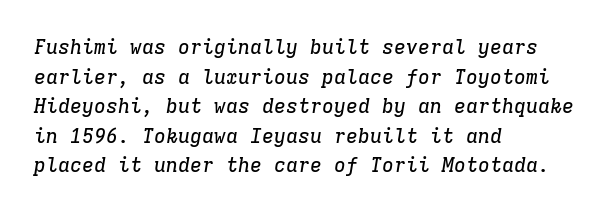
The image shows 20 px text type, italic (leaning right); set left-aligned, normal line spacing (1.48x), normal letter spacing, not underlined.
